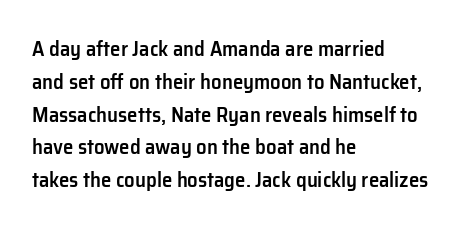
The image shows 21 px text type, upright; set left-aligned, normal line spacing (1.56x), normal letter spacing, not underlined.
